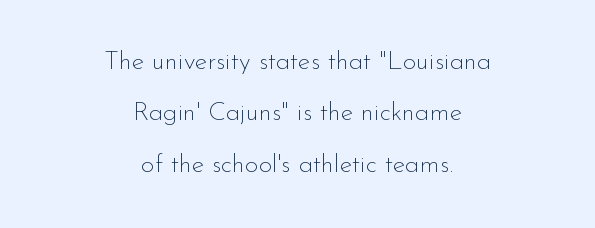
{"italic": "no", "bold": "no", "underline": "no", "align": "center", "line_spacing": "loose", "line_spacing_ratio": 1.98, "letter_spacing": "normal", "letter_spacing_em": 0.0, "glyph_px": 26}
